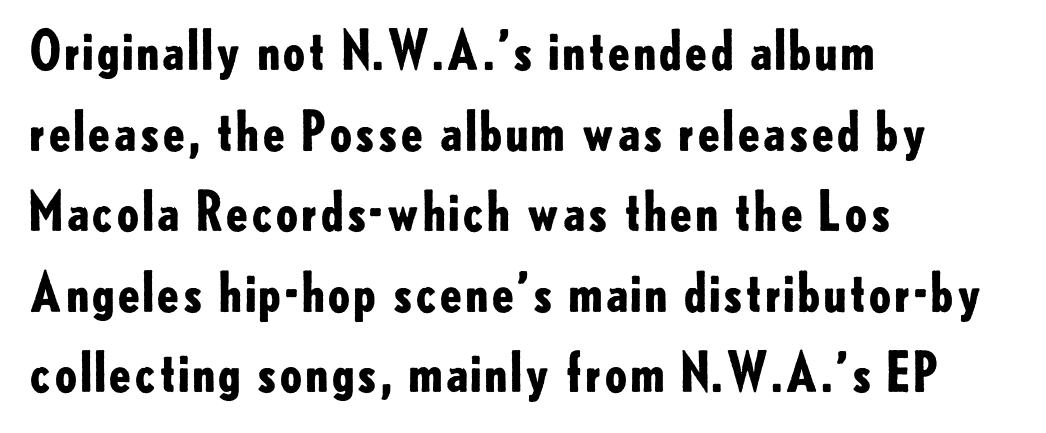
{"serif": "no", "italic": "no", "bold": "yes", "weight": "bold", "width": "normal", "stroke_contrast": "low", "x_height": "small", "monospaced": "no", "underline": "no", "align": "left", "line_spacing": "normal", "line_spacing_ratio": 1.52, "letter_spacing": "normal", "letter_spacing_em": 0.0, "glyph_px": 53}
